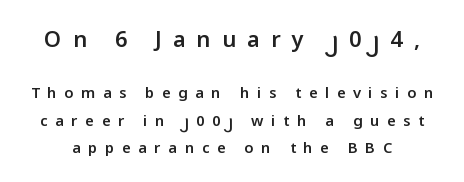
{"italic": "no", "bold": "semi", "underline": "no", "line_spacing_ratio": 1.84, "letter_spacing": "wide", "letter_spacing_em": 0.5, "larger_block": "first", "size_ratio": 1.47, "glyph_px": 22}
